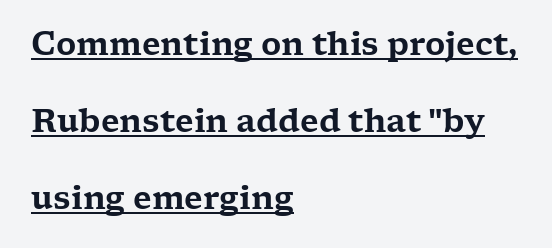
Q: Is the text italic (slanted)? A: No, it is upright.
Q: Is the typeface a serif or a sans-serif typeface? A: Serif.
Q: Is the text underlined? A: Yes.
Q: How is the paragraph aligned? A: Left-aligned.
Q: Is the spacing between letters normal or unusually wide? A: Normal.
Q: Is the spacing between lines tight, normal or loose? A: Loose.
Q: Width (condensed, normal, or wide)? A: Wide.
Q: Stroke contrast? A: Low.
Q: x-height? A: Medium.
Q: Monospaced? A: No.
